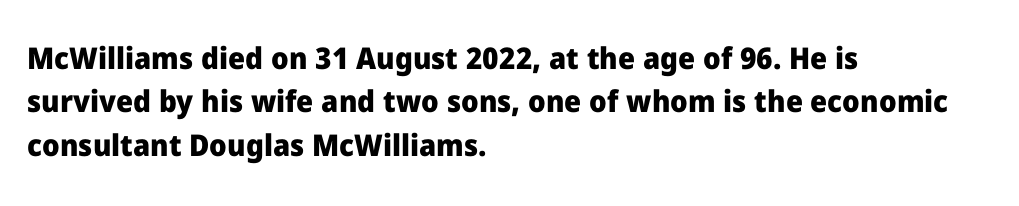
The passage shown is typeset with a sans-serif family. The gap between lines stays unmarked. Line spacing here is normal. Horizontal alignment here is leftward, the default for most running prose. The letters advance in unequal steps, a hallmark of proportional type.
